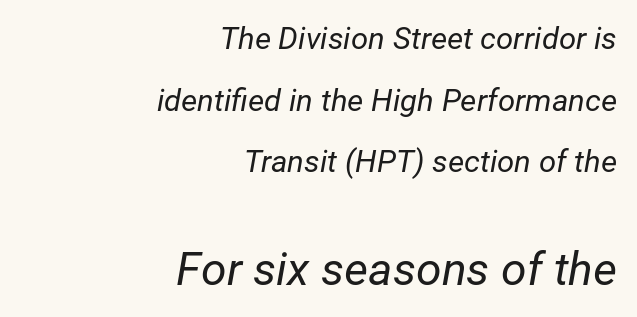
Q: Is the text bold? A: No.
Q: Is the text italic (slanted)? A: Yes, it leans right by about 12 degrees.
Q: Is the text underlined? A: No.
Q: How is the paragraph aligned? A: Right-aligned.
Q: Is the spacing between letters normal or unusually wide? A: Normal.
Q: Is the spacing between lines tight, normal or loose? A: Loose.
Q: Which block of text is set in a larger size, the first (top) or the second (bottom)? A: The second (bottom) one.
Q: Width (condensed, normal, or wide)? A: Normal.
Q: Stroke contrast? A: Low.
Q: x-height? A: Medium.
Q: Monospaced? A: No.
